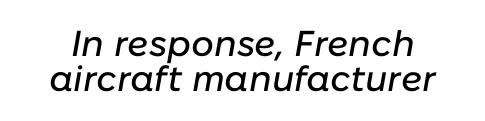
Q: Is the text italic (slanted)? A: Yes, it leans right by about 10 degrees.
Q: Is the text underlined? A: No.
Q: Is the spacing between letters normal or unusually wide? A: Normal.
Q: Is the spacing between lines tight, normal or loose? A: Tight.
Q: Width (condensed, normal, or wide)? A: Normal.
Q: Stroke contrast? A: Low.
Q: x-height? A: Medium.
Q: Monospaced? A: No.
